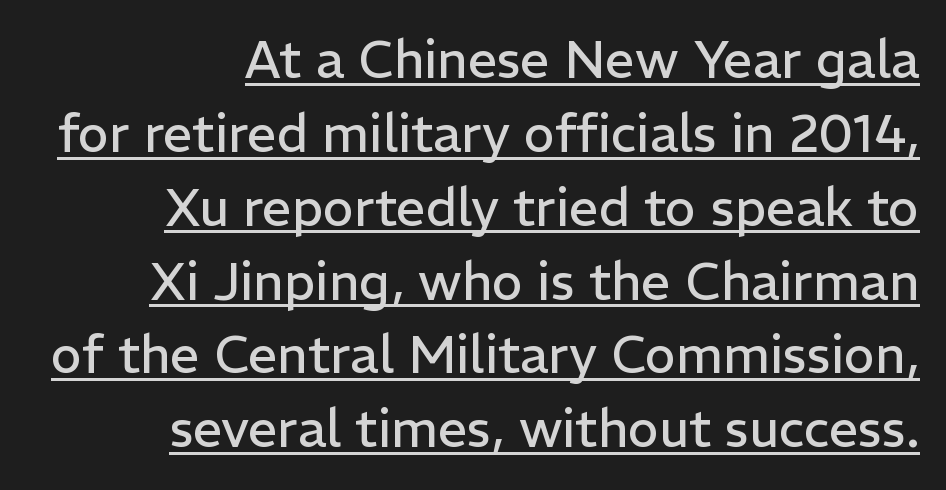
{"serif": "no", "italic": "no", "bold": "no", "weight": "regular", "width": "normal", "stroke_contrast": "low", "x_height": "medium", "monospaced": "no", "underline": "yes", "align": "right", "line_spacing": "normal", "line_spacing_ratio": 1.42, "letter_spacing": "normal", "letter_spacing_em": 0.0, "glyph_px": 52}
